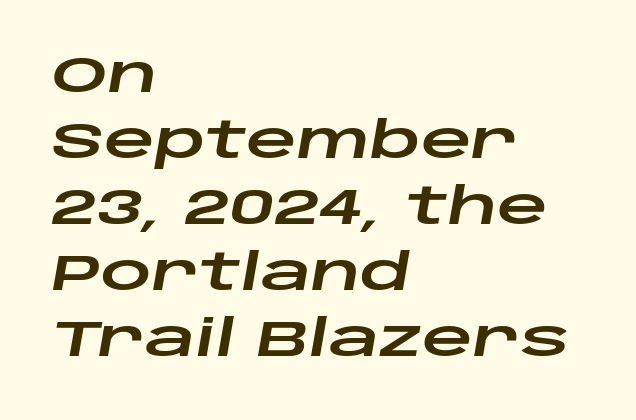
Q: Is the text italic (slanted)? A: Yes, it leans right by about 10 degrees.
Q: Is the text underlined? A: No.
Q: How is the paragraph aligned? A: Left-aligned.
Q: Is the spacing between letters normal or unusually wide? A: Normal.
Q: Is the spacing between lines tight, normal or loose? A: Normal.
Q: Width (condensed, normal, or wide)? A: Wide.
Q: Stroke contrast? A: Low.
Q: x-height? A: Large.
Q: Monospaced? A: No.
